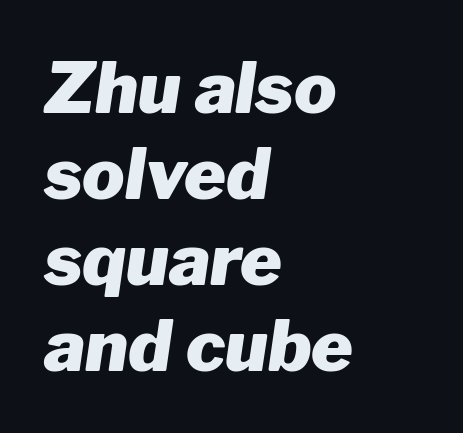
Tracking here is standard; glyphs follow each other at the usual distance. Glance below the letters and you will spot only blank space. Slanted lettering throughout. Does the copy run flush right? No — it runs flush left. The passage shown is typed in a proportional face where columns would drift. The passage shown is emphatically bold.
